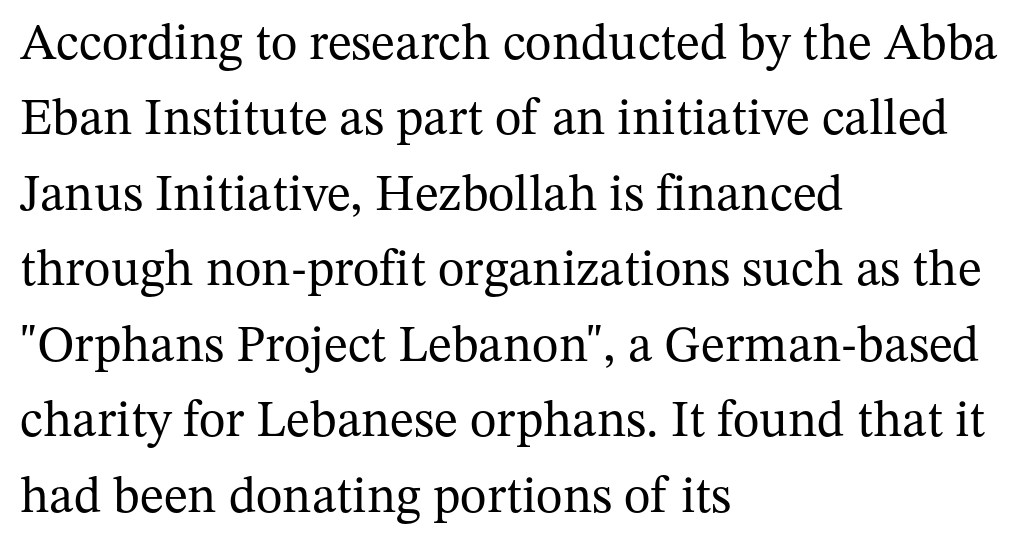
The image shows 51 px regular-weight serif type, upright; set left-aligned, normal line spacing (1.48x), normal letter spacing, not underlined; medium stroke contrast and a medium x-height.
